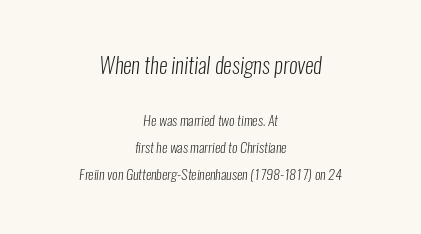
Glance below the letters and you will spot only blank space. Character size in the leading block exceeds that of the trailing block. Tracking value appears to be zero — textbook default spacing. Short and long lines alike share a common midpoint. Ink coverage per letter is moderate at most.
